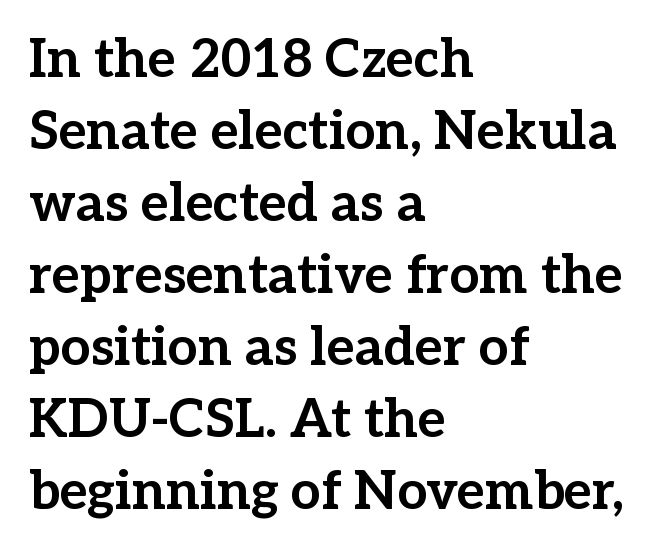
Q: Is the text bold? A: Yes.
Q: Is the text italic (slanted)? A: No, it is upright.
Q: Is the typeface a serif or a sans-serif typeface? A: Serif.
Q: Is the text underlined? A: No.
Q: How is the paragraph aligned? A: Left-aligned.
Q: Is the spacing between letters normal or unusually wide? A: Normal.
Q: Is the spacing between lines tight, normal or loose? A: Normal.
Q: Width (condensed, normal, or wide)? A: Normal.
Q: Stroke contrast? A: Low.
Q: x-height? A: Medium.
Q: Monospaced? A: No.
